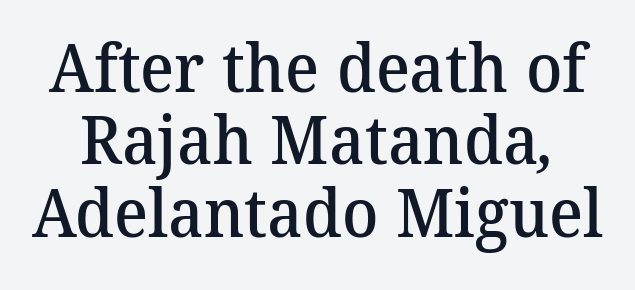
{"serif": "yes", "bold": "semi", "weight": "semibold", "width": "normal", "stroke_contrast": "medium", "x_height": "medium", "monospaced": "no", "underline": "no", "line_spacing": "tight", "line_spacing_ratio": 1.08, "letter_spacing": "normal", "letter_spacing_em": 0.0, "glyph_px": 67}
